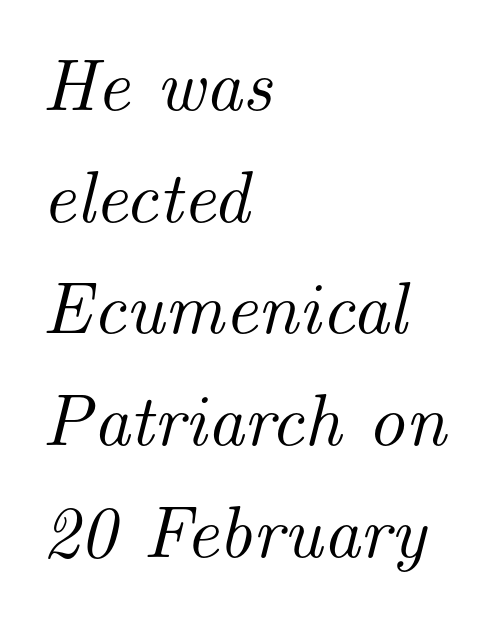
Letterform terminals end in serifs throughout the passage. Note the varied advance widths — an 'i' is clearly narrower than an 'm'. The compositor pushed each line to the left boundary. Is there much room between lines? A standard amount, neither cramped nor airy.
